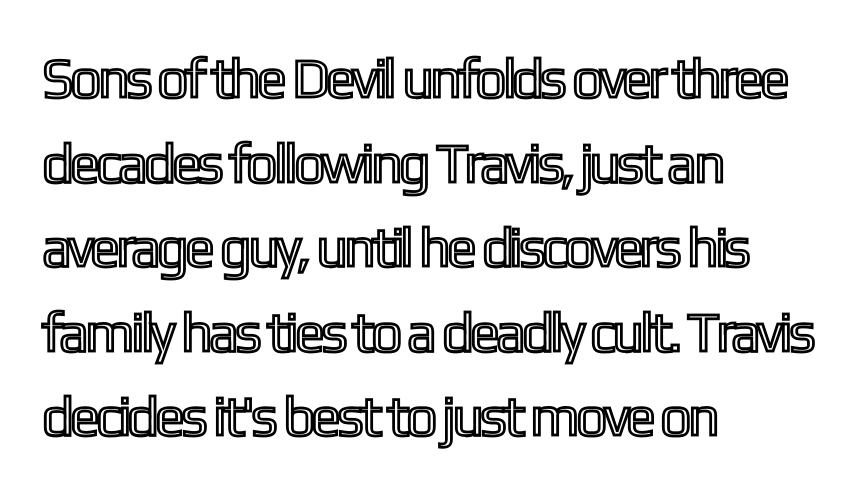
Q: Is the text italic (slanted)? A: No, it is upright.
Q: Is the text underlined? A: No.
Q: How is the paragraph aligned? A: Left-aligned.
Q: Is the spacing between letters normal or unusually wide? A: Normal.
Q: Is the spacing between lines tight, normal or loose? A: Normal.
Q: Width (condensed, normal, or wide)? A: Condensed.
Q: x-height? A: Medium.
Q: Monospaced? A: No.
